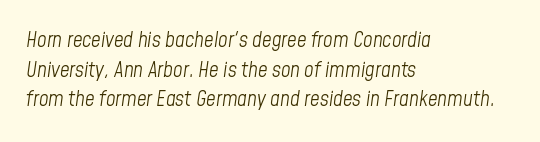
{"italic": "yes", "lean": "right", "slant_degrees": 8, "bold": "no", "underline": "no", "align": "left", "line_spacing": "normal", "line_spacing_ratio": 1.41, "letter_spacing": "normal", "letter_spacing_em": 0.0, "glyph_px": 21}
